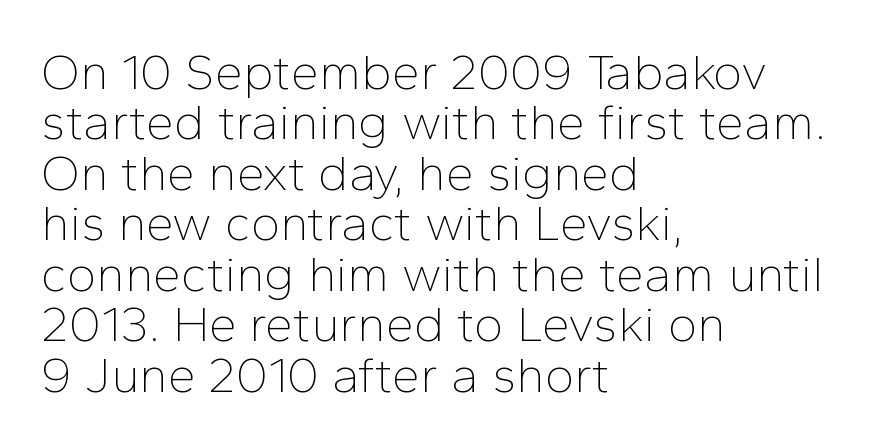
{"serif": "no", "italic": "no", "bold": "no", "weight": "thin", "width": "normal", "stroke_contrast": "low", "x_height": "medium", "monospaced": "no", "underline": "no", "align": "left", "line_spacing": "tight", "line_spacing_ratio": 1.01, "letter_spacing": "normal", "letter_spacing_em": 0.0, "glyph_px": 50}
